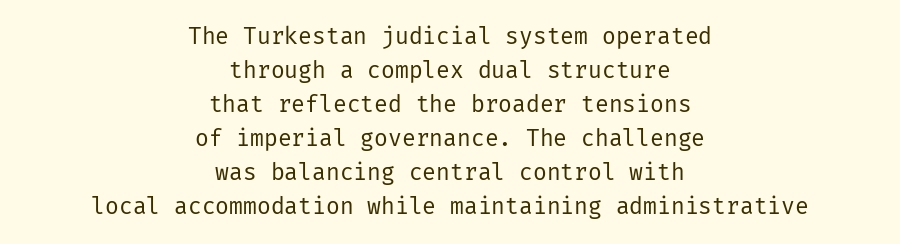
The image shows 23 px text type, upright; set centered, normal line spacing (1.48x), normal letter spacing, not underlined.
